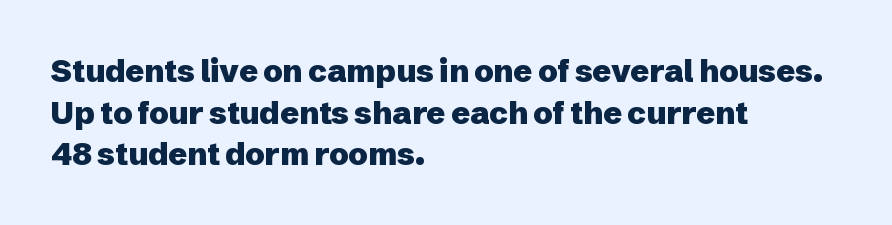
The face used here is a sans, in the tradition of grotesques and geometrics. Note the varied advance widths — an 'i' is clearly narrower than an 'm'. The tracking reads as untouched default to a designer's eye. Leading: standard. Typeset ragged right — the left edge is the straight one.
